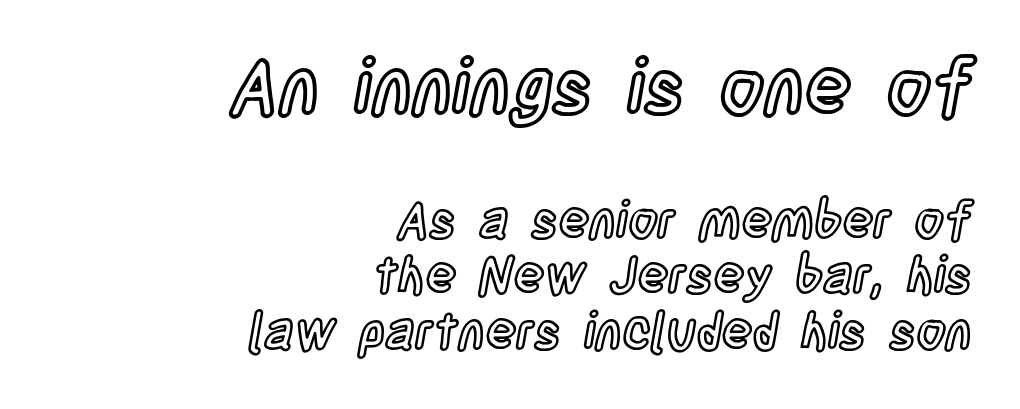
Compared with typical body copy, the letter spacing here is the same. Do the characters align in a grid? No, the font is proportional. Is there much room between lines? No — they nearly touch. Typesetter's note — upper block bumped up in size, lower block left smaller.
